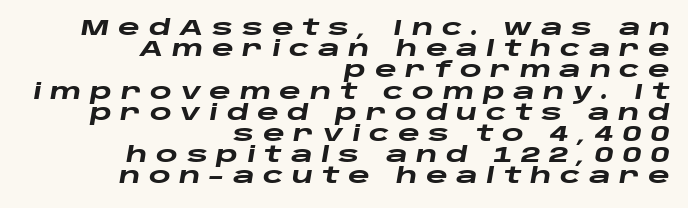
The specimen reads as italic at a glance. Interline gaps are noticeably narrow in this sample. The string is rendered with underlining switched off. The face used here has the dense, thick strokes of a bold. Right-aligned paragraph, ragged on the left. Look at the tracking — it's clearly loosened, letters drifting apart.
